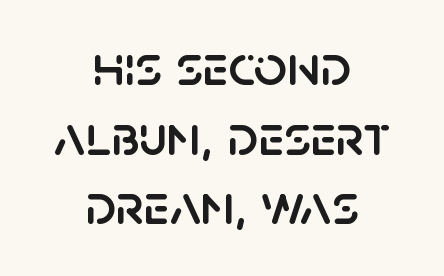
{"serif": "no", "italic": "no", "width": "normal", "stroke_contrast": "low", "x_height": "large", "monospaced": "no", "underline": "no", "align": "center", "line_spacing_ratio": 1.2, "letter_spacing": "normal", "letter_spacing_em": 0.0, "glyph_px": 58}
